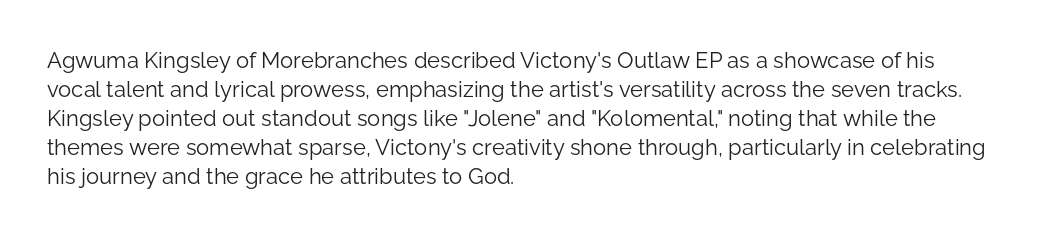
Tall strokes in this sample are plumb rather than angled. The passage shown has conventional tracking throughout. Every row of glyphs begins at an identical x-position on the left. A normal amount of white space separates one row of letters from the next. Type without underlining.
